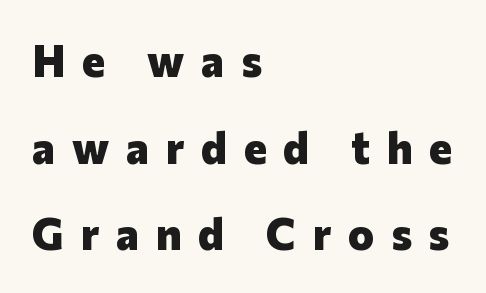
Grotesque or geometric, the face here clearly has no serifs. Does the weight exceed regular? Yes, all the way to bold. Descender tails drop into unmarked territory. All the whitespace from short lines collects on the right.
